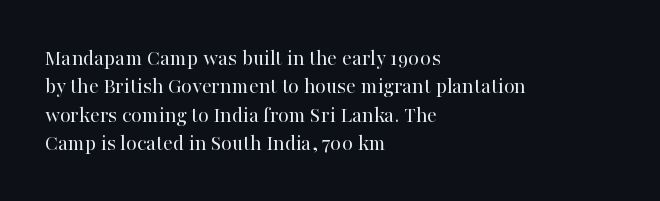
The image shows 22 px text type, upright; set left-aligned, normal line spacing (1.29x), normal letter spacing, not underlined.
